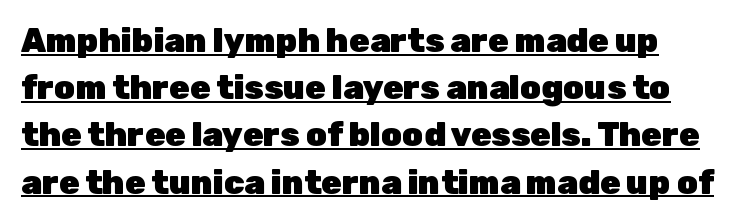
Nobody touched the tracking dial on this one. Observe the absence of serifs on each vertical stroke in this sample. Pretty heavy lettering here — definitely bold. The lines in this sample share a left origin and differ only in where they stop. The string is rendered with underlining switched on. Notice how descenders clear the ascenders below comfortably — that's standard leading.
